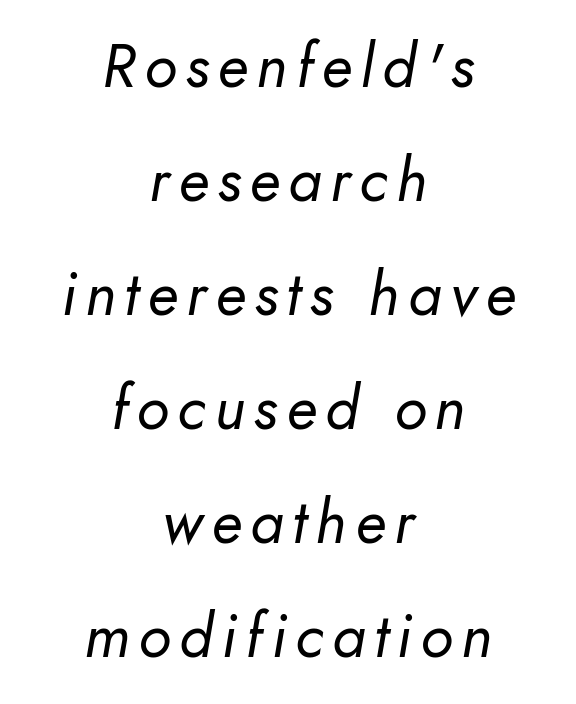
Character widths vary here, with narrow letters taking less room than wide ones. Horizontal alignment here is central, giving a formal, balanced look. The whole block is typeset with a tilt. The font sits on the lighter half of the weight spectrum, regular included.
